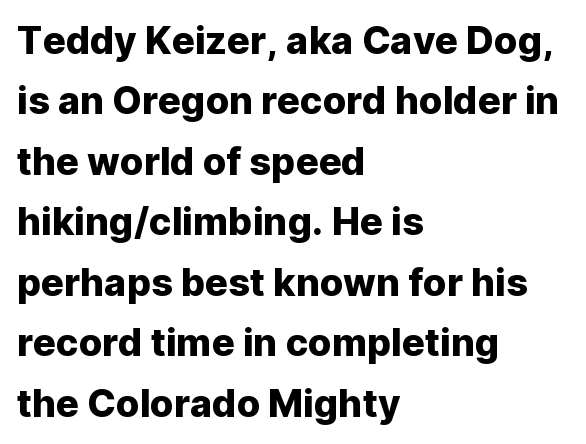
The image shows 38 px sans-serif type, upright; set left-aligned, normal line spacing (1.59x), normal letter spacing, not underlined; low stroke contrast and a medium x-height.
